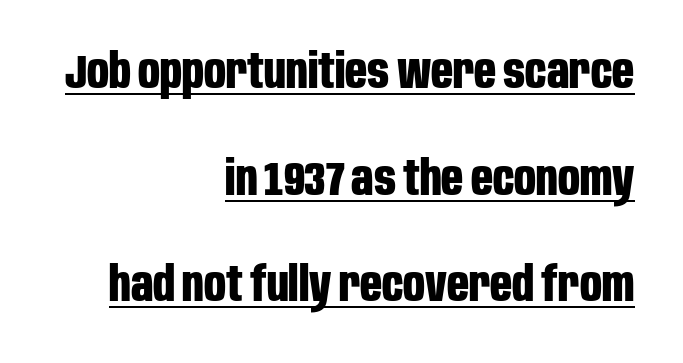
The image shows 48 px bold, condensed sans-serif type, upright; set right-aligned, loose line spacing (2.22x), normal letter spacing, underlined; low stroke contrast and a large x-height.
